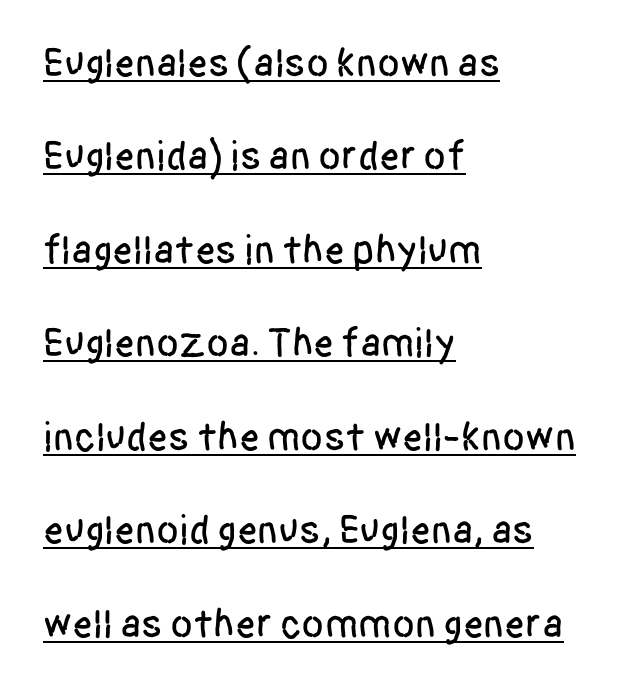
{"serif": "no", "italic": "no", "width": "condensed", "stroke_contrast": "low", "x_height": "large", "monospaced": "no", "underline": "yes", "align": "left", "line_spacing": "loose", "line_spacing_ratio": 2.28, "letter_spacing": "normal", "letter_spacing_em": 0.0, "glyph_px": 41}
